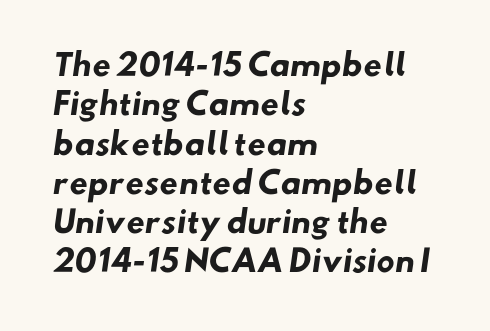
Q: Is the text bold? A: Yes.
Q: Is the typeface a serif or a sans-serif typeface? A: Sans-serif.
Q: Is the text underlined? A: No.
Q: How is the paragraph aligned? A: Left-aligned.
Q: Is the spacing between letters normal or unusually wide? A: Normal.
Q: Is the spacing between lines tight, normal or loose? A: Normal.
Q: Width (condensed, normal, or wide)? A: Normal.
Q: Stroke contrast? A: Low.
Q: x-height? A: Small.
Q: Monospaced? A: No.
